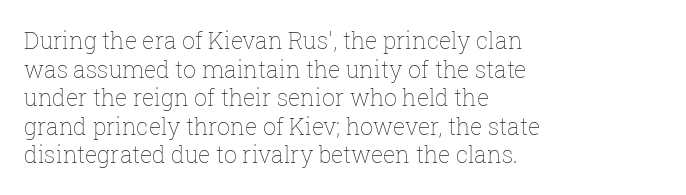
Beneath every word, the page is bare. On a weight scale, this lands at 450 or below. Look at the tracking — it's just the regular setting, nothing added. The typesetter chose a ragged-right arrangement here. Upright lettering throughout.
